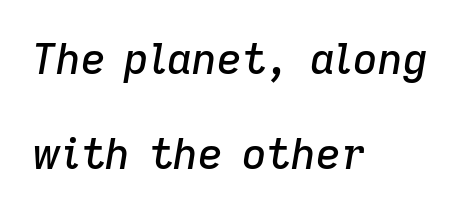
Q: Is the text italic (slanted)? A: Yes, it leans right by about 9 degrees.
Q: Is the text underlined? A: No.
Q: How is the paragraph aligned? A: Left-aligned.
Q: Is the spacing between letters normal or unusually wide? A: Normal.
Q: Is the spacing between lines tight, normal or loose? A: Loose.
Q: Width (condensed, normal, or wide)? A: Normal.
Q: Stroke contrast? A: Low.
Q: x-height? A: Medium.
Q: Monospaced? A: No.
